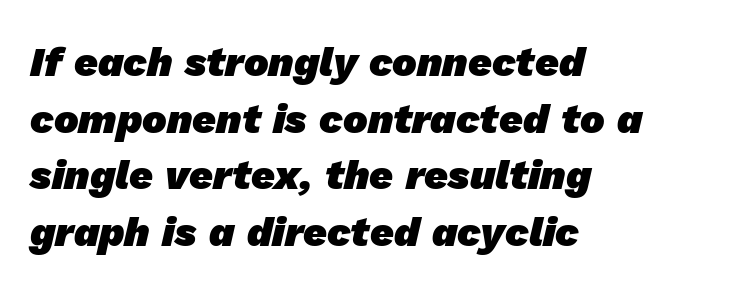
The image shows 41 px heavy sans-serif type; set left-aligned, normal line spacing (1.38x), normal letter spacing, not underlined; low stroke contrast and a medium x-height.
